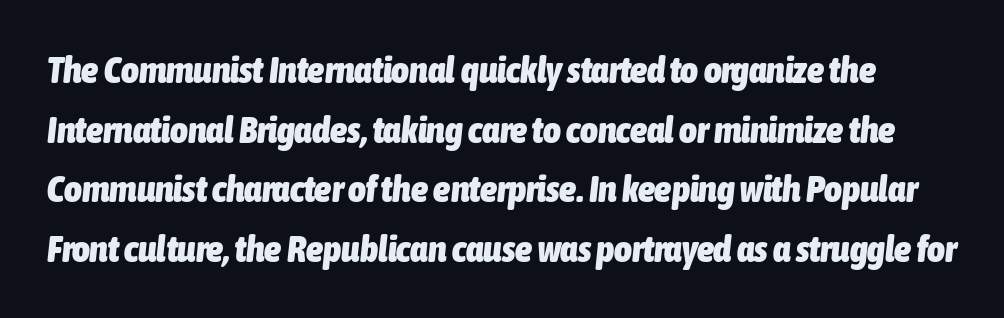
Q: Is the text bold? A: Yes.
Q: Is the text italic (slanted)? A: Yes, it leans right by about 6 degrees.
Q: Is the text underlined? A: No.
Q: Is the spacing between letters normal or unusually wide? A: Normal.
Q: Is the spacing between lines tight, normal or loose? A: Normal.
Q: Width (condensed, normal, or wide)? A: Condensed.
Q: Stroke contrast? A: Low.
Q: x-height? A: Medium.
Q: Monospaced? A: No.
